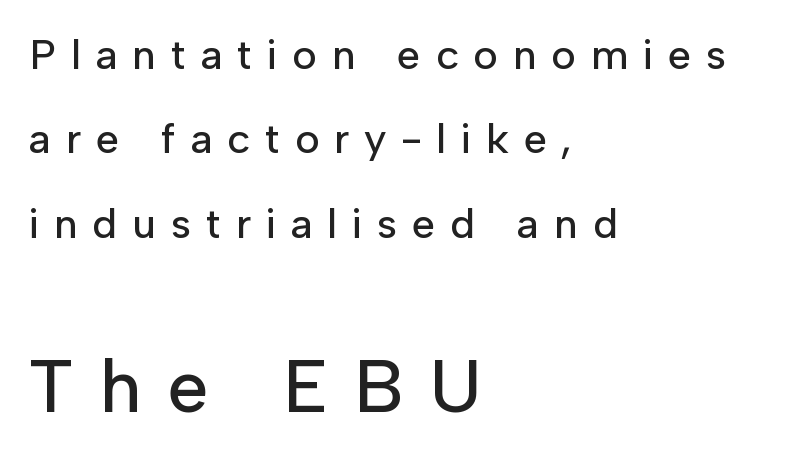
{"serif": "no", "italic": "no", "width": "normal", "stroke_contrast": "low", "x_height": "medium", "monospaced": "no", "underline": "no", "align": "left", "line_spacing": "loose", "line_spacing_ratio": 2.01, "letter_spacing": "wide", "letter_spacing_em": 0.36, "larger_block": "second", "size_ratio": 1.76, "glyph_px": 74}
